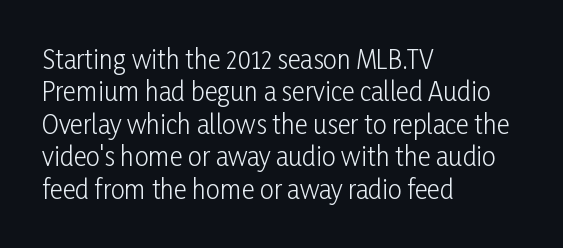
{"italic": "no", "bold": "no", "underline": "no", "align": "left", "line_spacing": "normal", "line_spacing_ratio": 1.3, "letter_spacing": "normal", "letter_spacing_em": 0.0, "glyph_px": 25}
